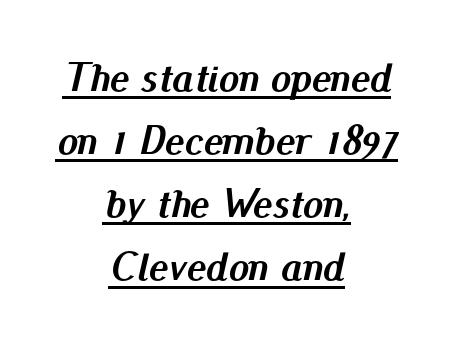
The image shows 41 px semibold type, italic (leaning right); set centered, normal line spacing (1.54x), normal letter spacing, underlined; medium stroke contrast and a small x-height.
